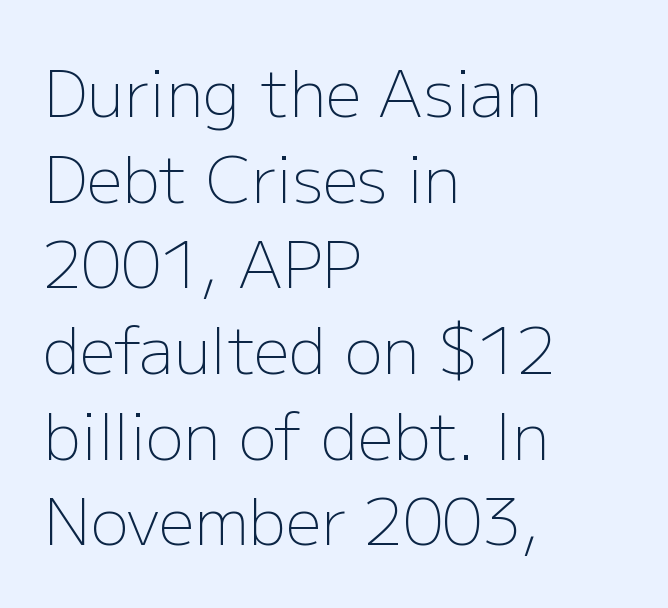
The image shows 63 px light sans-serif type, upright; set left-aligned, normal line spacing (1.36x), normal letter spacing, not underlined; low stroke contrast and a medium x-height.
